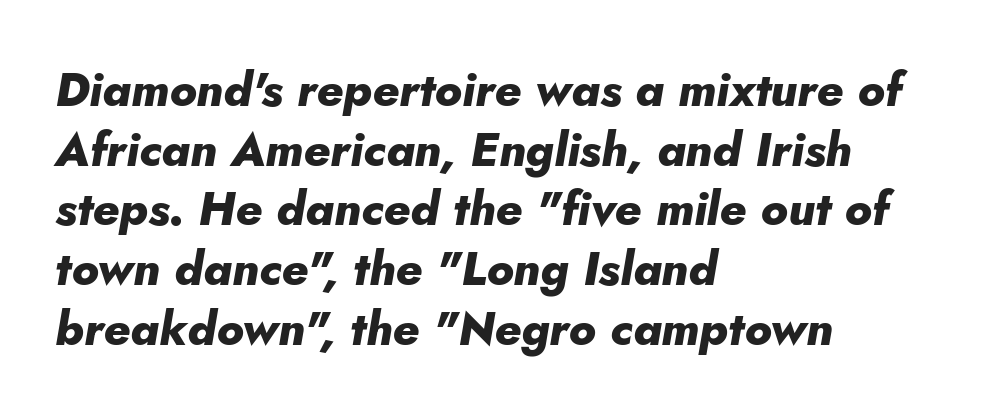
Q: Is the text bold? A: Yes.
Q: Is the text italic (slanted)? A: Yes, it leans right by about 5 degrees.
Q: Is the text underlined? A: No.
Q: How is the paragraph aligned? A: Left-aligned.
Q: Is the spacing between letters normal or unusually wide? A: Normal.
Q: Is the spacing between lines tight, normal or loose? A: Normal.
Q: Width (condensed, normal, or wide)? A: Normal.
Q: Stroke contrast? A: Low.
Q: x-height? A: Small.
Q: Monospaced? A: No.
